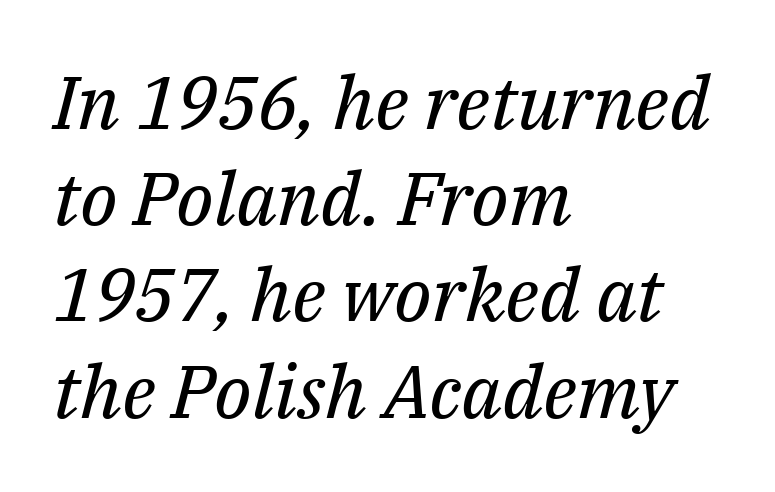
Q: Is the text bold? A: No.
Q: Is the text italic (slanted)? A: Yes, it leans right by about 14 degrees.
Q: Is the typeface a serif or a sans-serif typeface? A: Serif.
Q: Is the text underlined? A: No.
Q: How is the paragraph aligned? A: Left-aligned.
Q: Is the spacing between letters normal or unusually wide? A: Normal.
Q: Is the spacing between lines tight, normal or loose? A: Normal.
Q: Width (condensed, normal, or wide)? A: Normal.
Q: Stroke contrast? A: Medium.
Q: x-height? A: Medium.
Q: Monospaced? A: No.
